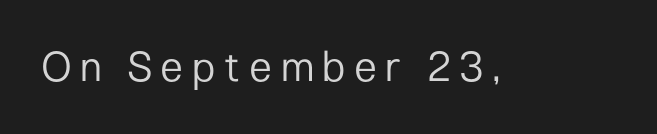
The passage shown is typed in a proportional face where columns would drift. A bare baseline throughout the passage. This reads as an unemphasized weight, regular at the heaviest. Display-style spreading of the glyphs; the letterfit is very open.
